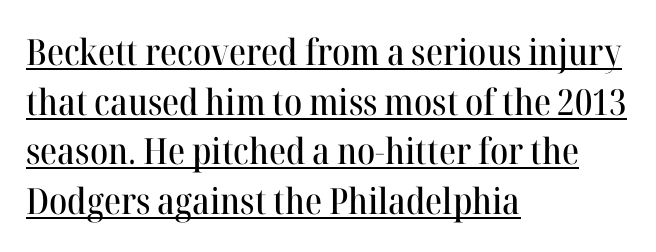
The image shows 36 px serif type, upright; set left-aligned, normal line spacing (1.38x), normal letter spacing, underlined; high stroke contrast and a medium x-height.
